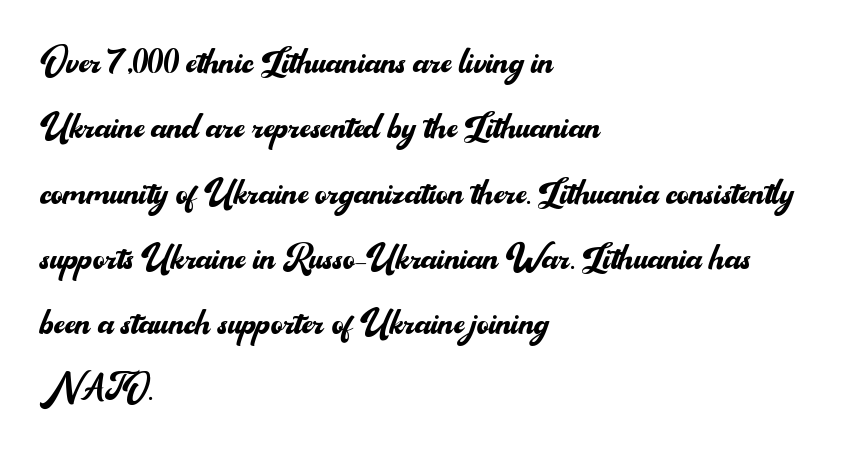
Line beginnings align vertically; line endings do not. One glance says typical: line gaps are just what's usual. The face looks like a standard text weight, possibly lighter. Each letter's strokes conclude bluntly, with no projecting serifs.
